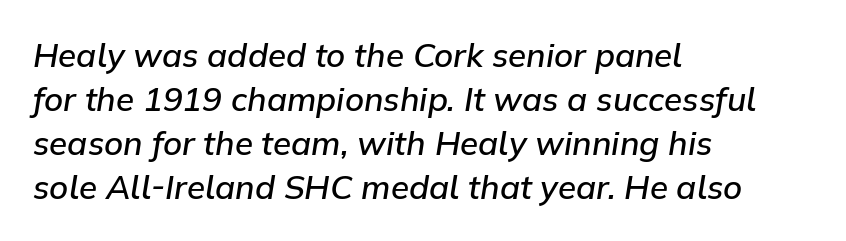
Q: Is the text bold? A: Semi-bold.
Q: Is the text italic (slanted)? A: Yes, it leans right by about 9 degrees.
Q: Is the text underlined? A: No.
Q: How is the paragraph aligned? A: Left-aligned.
Q: Is the spacing between letters normal or unusually wide? A: Normal.
Q: Is the spacing between lines tight, normal or loose? A: Normal.
Q: Width (condensed, normal, or wide)? A: Normal.
Q: Stroke contrast? A: Low.
Q: x-height? A: Medium.
Q: Monospaced? A: No.
